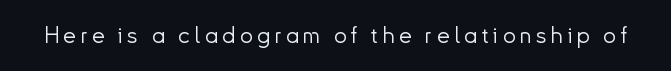
{"italic": "no", "bold": "no", "underline": "no", "glyph_px": 23}
